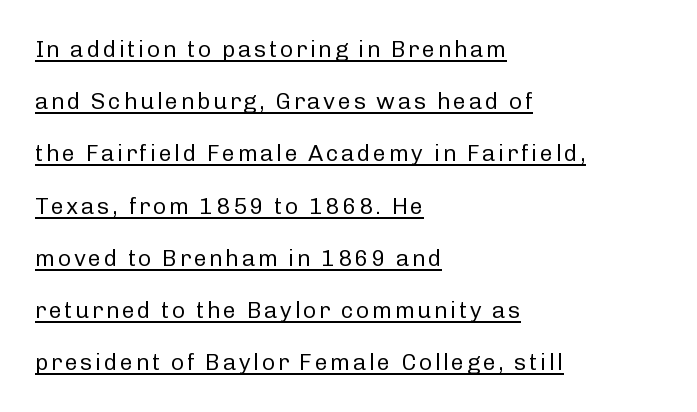
The image shows 23 px text type, upright; set left-aligned, loose line spacing (2.27x), underlined.
